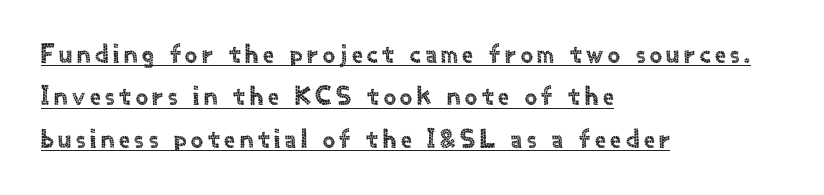
Q: Is the text italic (slanted)? A: No, it is upright.
Q: Is the text underlined? A: Yes.
Q: How is the paragraph aligned? A: Left-aligned.
Q: Is the spacing between lines tight, normal or loose? A: Normal.
